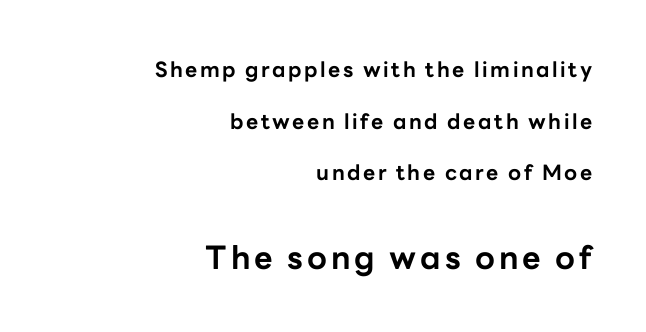
Q: Is the text bold? A: Yes.
Q: Is the text italic (slanted)? A: No, it is upright.
Q: Is the typeface a serif or a sans-serif typeface? A: Sans-serif.
Q: Is the text underlined? A: No.
Q: How is the paragraph aligned? A: Right-aligned.
Q: Is the spacing between lines tight, normal or loose? A: Loose.
Q: Which block of text is set in a larger size, the first (top) or the second (bottom)? A: The second (bottom) one.
Q: Width (condensed, normal, or wide)? A: Normal.
Q: Stroke contrast? A: Low.
Q: x-height? A: Medium.
Q: Monospaced? A: No.
